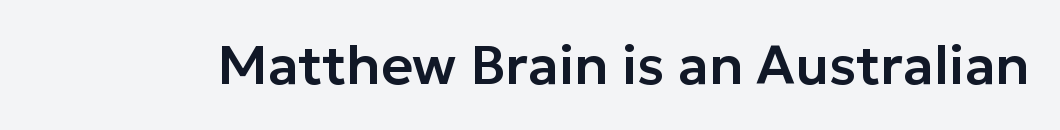
Q: Is the text italic (slanted)? A: No, it is upright.
Q: Is the typeface a serif or a sans-serif typeface? A: Sans-serif.
Q: Is the text underlined? A: No.
Q: Is the spacing between letters normal or unusually wide? A: Normal.
Q: Width (condensed, normal, or wide)? A: Normal.
Q: Stroke contrast? A: Low.
Q: x-height? A: Medium.
Q: Monospaced? A: No.
